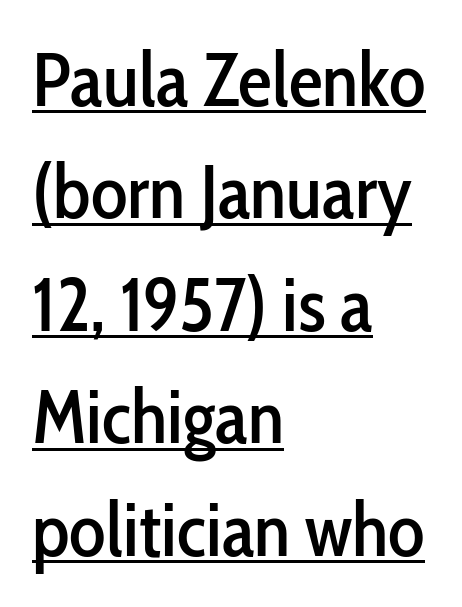
Glance below the letters and you will spot a drawn line. Ordinary non-slanted type is in use. Regarding leading, the lines here are spaced in the standard way. Varying glyph widths throughout — classic text-font behaviour.
